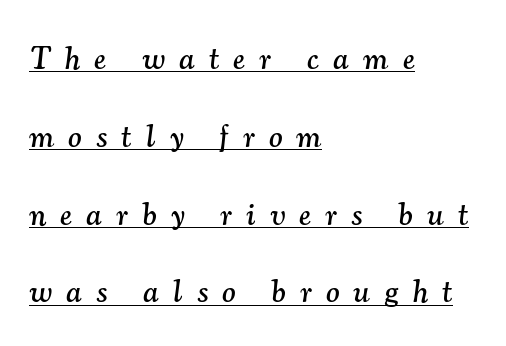
The image shows 32 px serif type, italic (leaning right); set left-aligned, loose line spacing (2.43x), unusually wide letter spacing (+0.45 em), underlined; medium stroke contrast and a small x-height.
